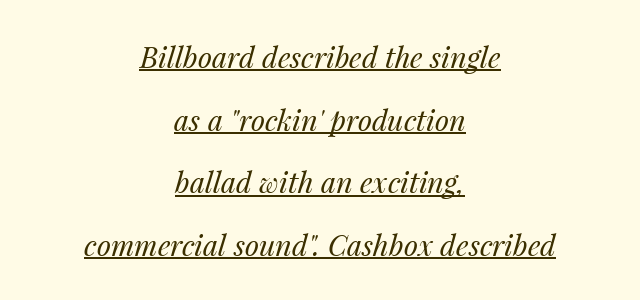
The image shows 29 px regular-weight type, italic (leaning right); set centered, loose line spacing (2.16x), normal letter spacing, underlined; medium stroke contrast and a medium x-height.
